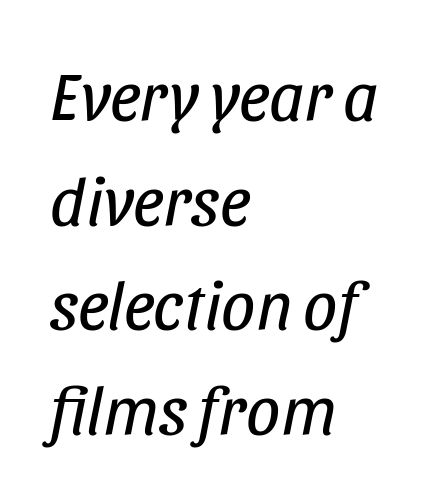
The image shows 68 px regular-weight, condensed type, italic (leaning right); set left-aligned, normal line spacing (1.54x), normal letter spacing, not underlined; low stroke contrast and a large x-height.
